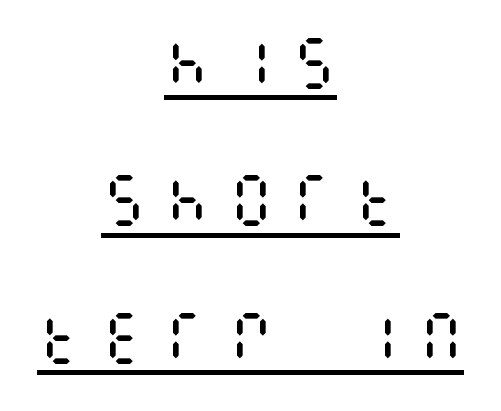
The image shows 57 px regular-weight, condensed type, upright; set centered, loose line spacing (2.41x), unusually wide letter spacing (+0.31 em), underlined; medium stroke contrast and a large x-height.
